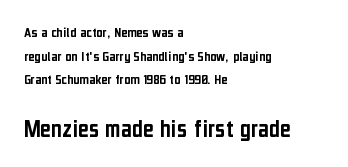
{"italic": "no", "underline": "no", "align": "left", "line_spacing": "normal", "line_spacing_ratio": 1.57, "letter_spacing": "normal", "letter_spacing_em": 0.0, "larger_block": "second", "size_ratio": 1.73, "glyph_px": 26}
